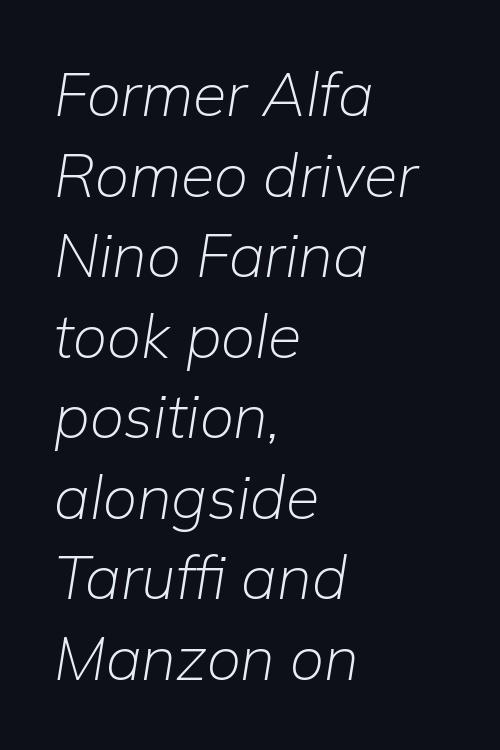
Q: Is the text bold? A: No.
Q: Is the text italic (slanted)? A: Yes, it leans right by about 9 degrees.
Q: Is the text underlined? A: No.
Q: How is the paragraph aligned? A: Left-aligned.
Q: Is the spacing between letters normal or unusually wide? A: Normal.
Q: Is the spacing between lines tight, normal or loose? A: Normal.
Q: Width (condensed, normal, or wide)? A: Normal.
Q: Stroke contrast? A: Low.
Q: x-height? A: Medium.
Q: Monospaced? A: No.
